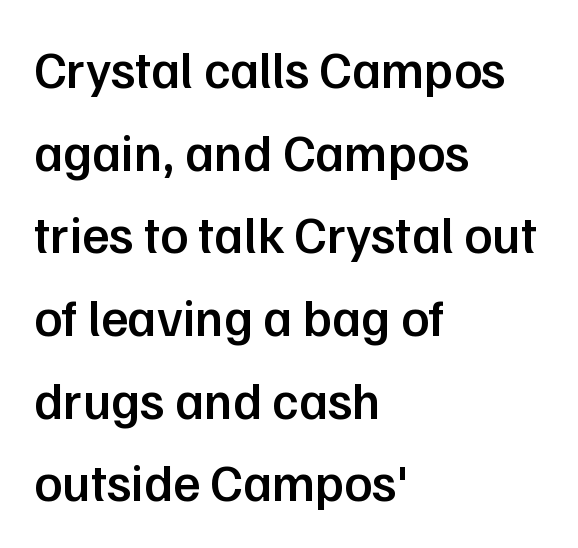
Q: Is the text bold? A: Semi-bold.
Q: Is the text italic (slanted)? A: No, it is upright.
Q: Is the typeface a serif or a sans-serif typeface? A: Sans-serif.
Q: Is the text underlined? A: No.
Q: How is the paragraph aligned? A: Left-aligned.
Q: Is the spacing between letters normal or unusually wide? A: Normal.
Q: Is the spacing between lines tight, normal or loose? A: Normal.
Q: Width (condensed, normal, or wide)? A: Normal.
Q: Stroke contrast? A: Low.
Q: x-height? A: Medium.
Q: Monospaced? A: No.
